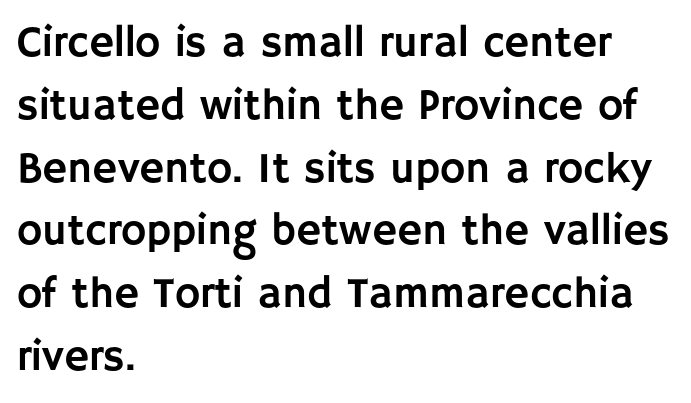
Leading matches the norm, producing a regular column. Letters rest on an invisible, unmarked baseline. Typographically, this falls in the sans-serif category. This sample uses an upright cut, with every glyph sitting square on the baseline.
